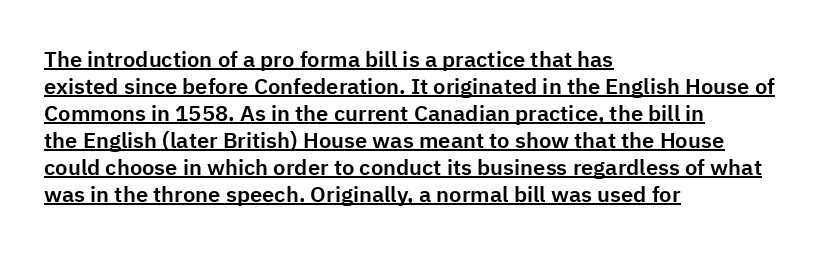
The image shows 22 px text type, upright; set left-aligned, line spacing 1.23x, normal letter spacing, underlined.
